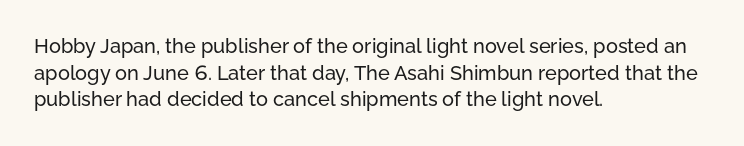
{"italic": "no", "underline": "no", "align": "left", "line_spacing": "normal", "line_spacing_ratio": 1.33, "letter_spacing": "normal", "letter_spacing_em": 0.0, "glyph_px": 20}
